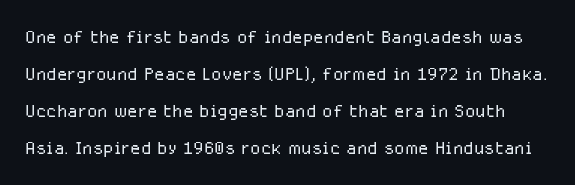
The image shows 24 px text type, upright; set normal line spacing (1.54x), normal letter spacing, not underlined.
